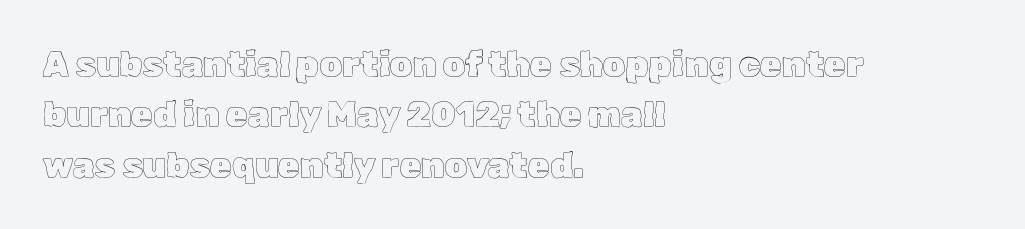
The image shows 35 px text type, upright; set left-aligned, normal line spacing (1.44x), normal letter spacing, not underlined; a medium x-height.
